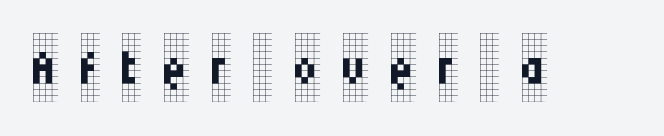
The image shows 69 px regular-weight, condensed serif type, upright; set unusually wide letter spacing (+0.33 em), not underlined; low stroke contrast and a large x-height.
